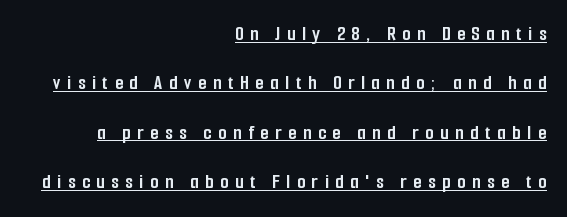
{"italic": "no", "bold": "yes", "underline": "yes", "align": "right", "line_spacing": "loose", "line_spacing_ratio": 2.35, "letter_spacing": "wide", "letter_spacing_em": 0.32, "glyph_px": 21}
